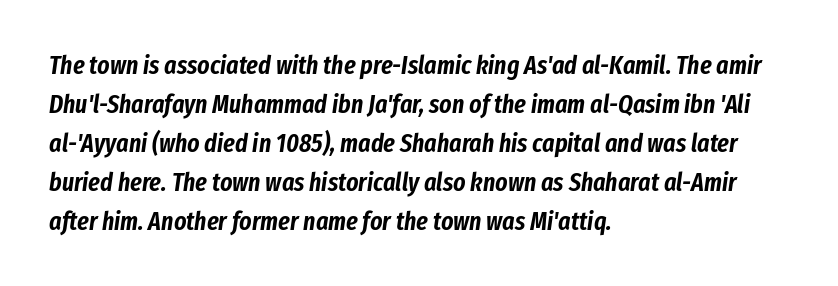
Q: Is the text italic (slanted)? A: Yes, it leans right by about 8 degrees.
Q: Is the text underlined? A: No.
Q: How is the paragraph aligned? A: Left-aligned.
Q: Is the spacing between letters normal or unusually wide? A: Normal.
Q: Is the spacing between lines tight, normal or loose? A: Normal.
